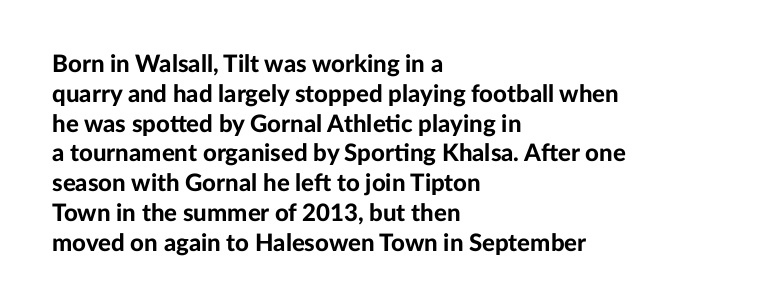
Every character sits straight up, as roman type does. This rendering uses left alignment, leaving the right contour irregular. Letters rest on an invisible, unmarked baseline. The passage shown has conventional tracking throughout. Pretty heavy lettering here — definitely bold.
